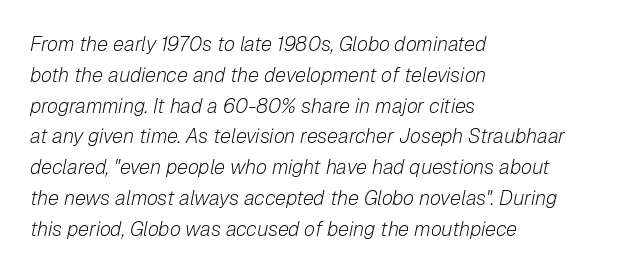
The image shows 20 px text type, italic (leaning right); set left-aligned, normal line spacing (1.54x), normal letter spacing, not underlined.
